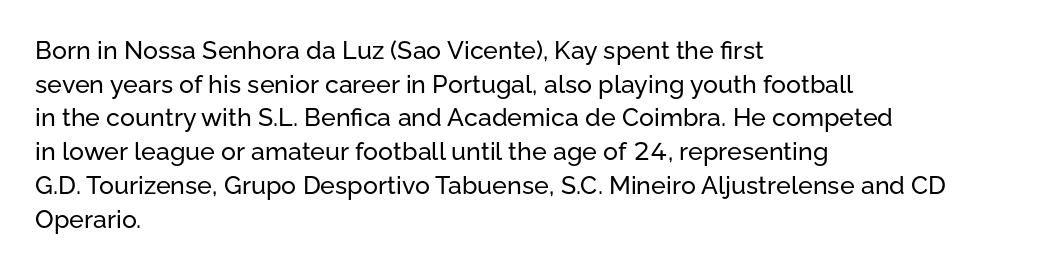
The image shows 25 px text type, upright; set left-aligned, normal line spacing (1.35x), normal letter spacing, not underlined.
